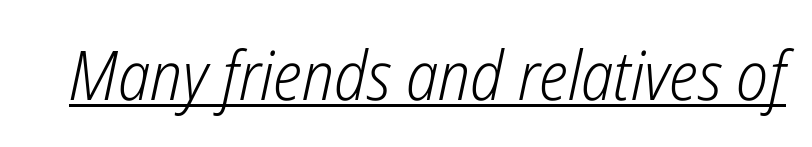
No chunkiness to these letters — they're not bold. A baseline rule has been typeset under these characters. Designer's note — italics engaged. Note the varied advance widths — an 'i' is clearly narrower than an 'm'.
